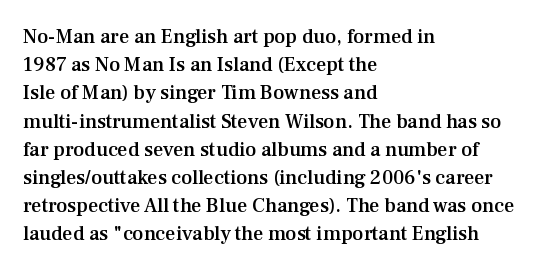
{"italic": "no", "bold": "semi", "underline": "no", "align": "left", "line_spacing": "normal", "line_spacing_ratio": 1.41, "letter_spacing": "normal", "letter_spacing_em": 0.0, "glyph_px": 20}
